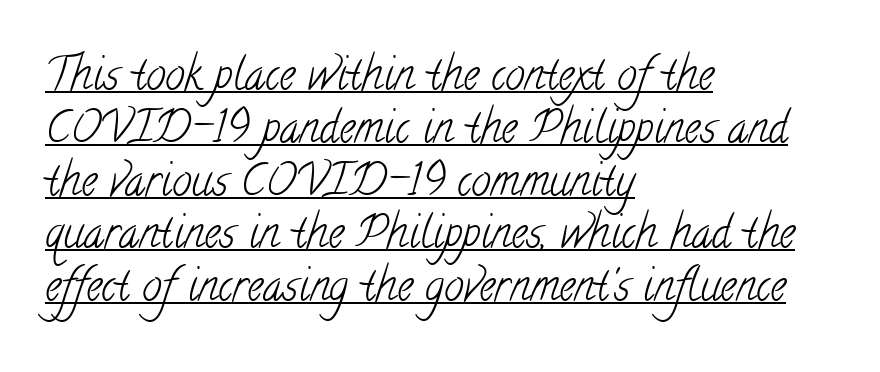
The image shows 44 px light, condensed serif type; set left-aligned, line spacing 1.2x, normal letter spacing, underlined; low stroke contrast and a small x-height.
